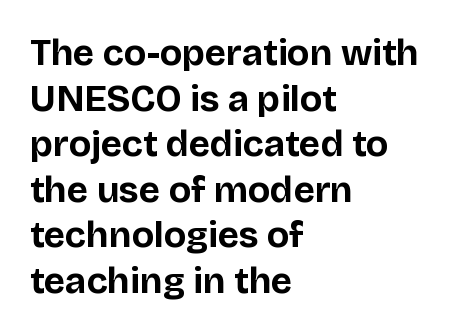
The image shows 37 px bold sans-serif type, upright; set left-aligned, line spacing 1.23x, normal letter spacing, not underlined; low stroke contrast and a large x-height.
